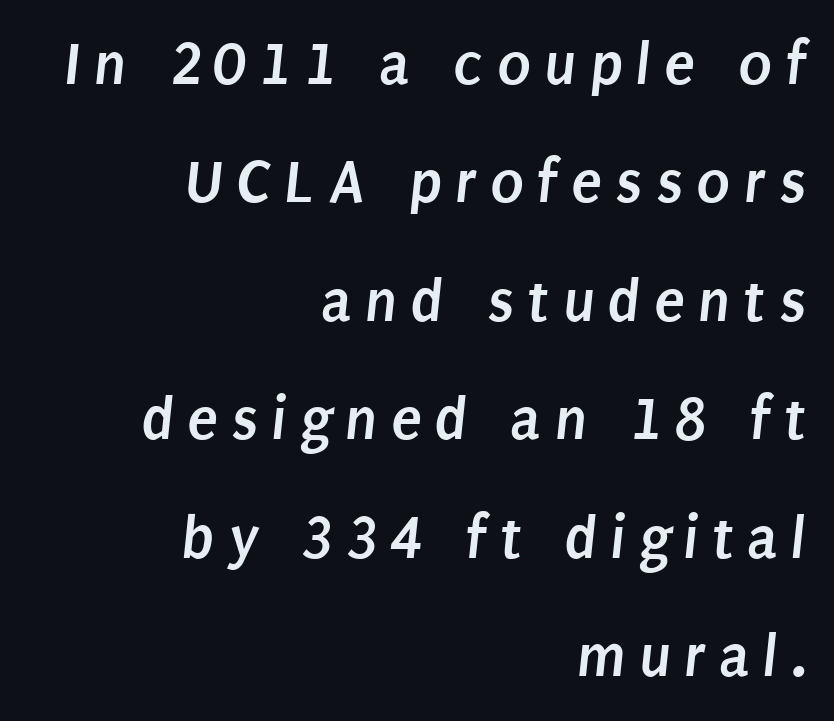
Underlining? Definitely not there. This sample is right-justified, so line beginnings fall wherever the words allow. On the weight axis this lands at bold, roughly 700. The characters display no serif detailing; their extremities are plain. The rendering uses natural spacing where letterforms have individual widths.
